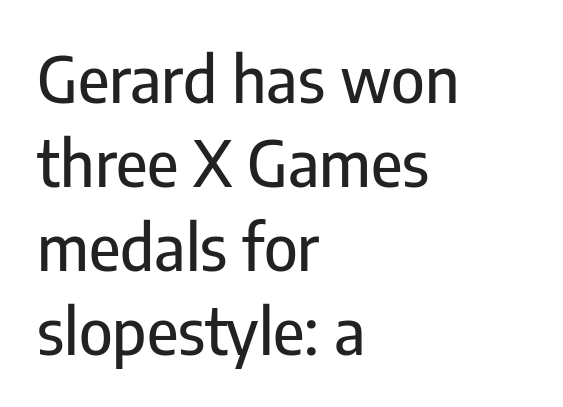
Spacing between characters is what you'd get straight out of the box. Beneath every word, the page is bare. Notice how descenders clear the ascenders below comfortably — that's standard leading. Every stem runs plumb, perpendicular to the baseline. These lines stack with their left ends in a neat column. These lines are composed in type without serifs.
